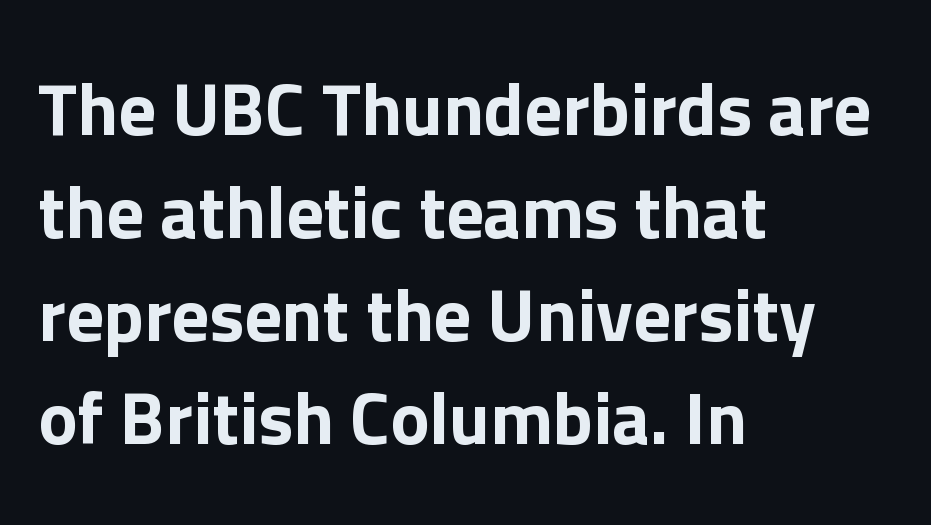
When letters stand straight like this, we call the style roman or upright. All the whitespace from short lines collects on the right. Looks like regular typesetting: each glyph gets only the width it needs. In terms of leading, this rendering sits right in the middle.
